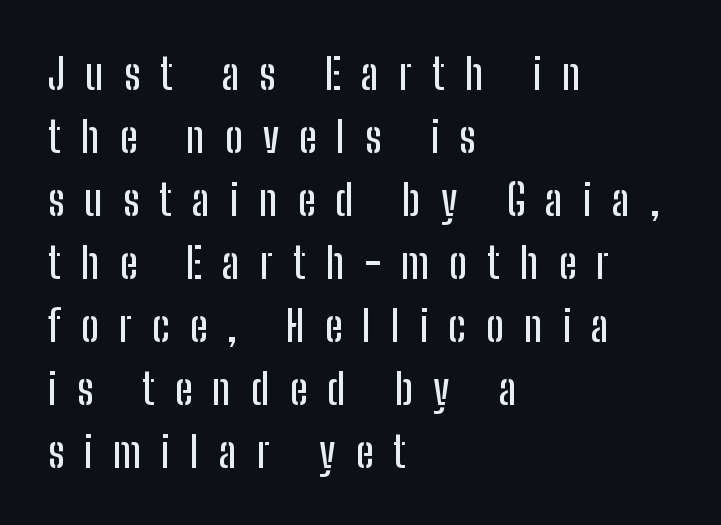
The image shows 42 px condensed sans-serif type, upright; set left-aligned, normal line spacing (1.5x), unusually wide letter spacing (+0.48 em), not underlined; low stroke contrast and a medium x-height.
